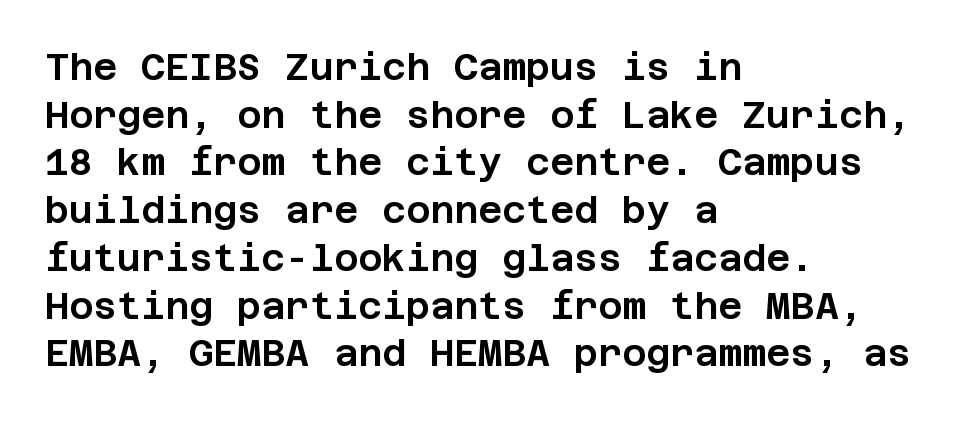
{"serif": "no", "italic": "no", "width": "normal", "stroke_contrast": "low", "x_height": "large", "underline": "no", "align": "left", "line_spacing": "normal", "line_spacing_ratio": 1.29, "letter_spacing": "normal", "letter_spacing_em": 0.0, "glyph_px": 37}
